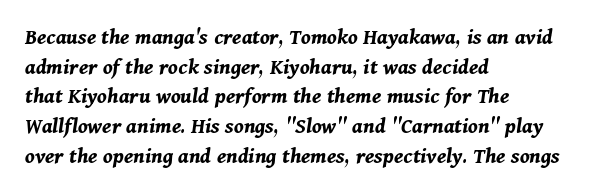
Q: Is the text bold? A: Yes.
Q: Is the text italic (slanted)? A: Yes, it leans right by about 11 degrees.
Q: Is the text underlined? A: No.
Q: How is the paragraph aligned? A: Left-aligned.
Q: Is the spacing between letters normal or unusually wide? A: Normal.
Q: Is the spacing between lines tight, normal or loose? A: Normal.
